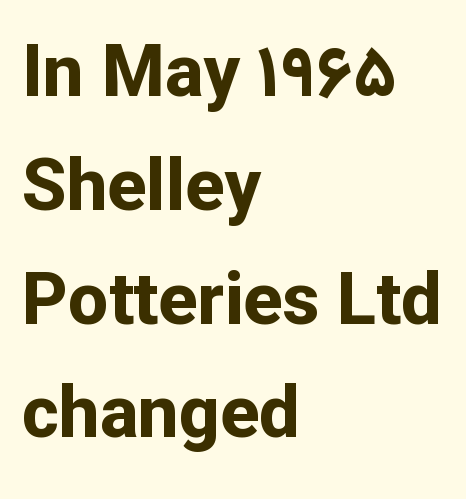
You could not count columns in this text — the font is proportionally spaced. The letters sit at their default tracking, neither squeezed nor spread. Notice how the passage keeps a crisp vertical edge on the left only. The specimen omits any rule beneath the text block's lines.
